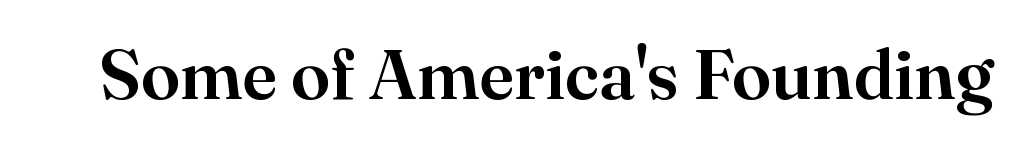
Q: Is the text italic (slanted)? A: No, it is upright.
Q: Is the typeface a serif or a sans-serif typeface? A: Serif.
Q: Is the text underlined? A: No.
Q: Is the spacing between letters normal or unusually wide? A: Normal.
Q: Width (condensed, normal, or wide)? A: Normal.
Q: Stroke contrast? A: High.
Q: x-height? A: Small.
Q: Monospaced? A: No.
